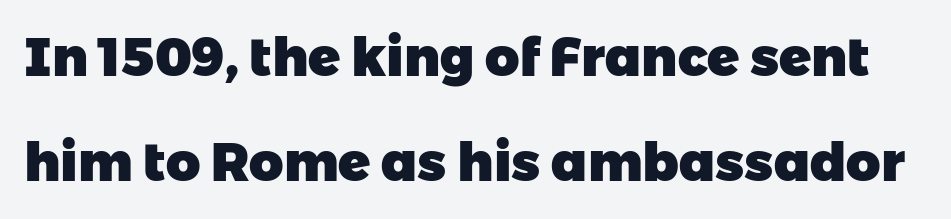
Q: Is the text bold? A: Yes.
Q: Is the typeface a serif or a sans-serif typeface? A: Sans-serif.
Q: Is the text underlined? A: No.
Q: Is the spacing between letters normal or unusually wide? A: Normal.
Q: Is the spacing between lines tight, normal or loose? A: Loose.
Q: Width (condensed, normal, or wide)? A: Normal.
Q: Stroke contrast? A: Low.
Q: x-height? A: Medium.
Q: Monospaced? A: No.
